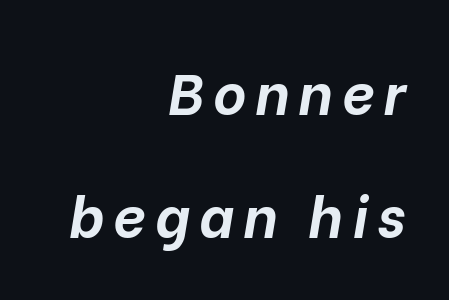
Right-aligned paragraph, ragged on the left. The letters are bold, with thick, heavy strokes. You can tell it's italic because the verticals aren't actually vertical. Proportional: the letters do not fall into vertical columns. Check the space under the baseline: it is left empty.
